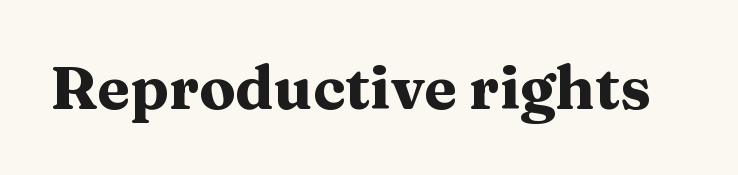
{"serif": "yes", "italic": "no", "bold": "yes", "weight": "heavy", "width": "wide", "stroke_contrast": "medium", "x_height": "medium", "monospaced": "no", "underline": "no", "letter_spacing": "normal", "letter_spacing_em": 0.0, "glyph_px": 60}
